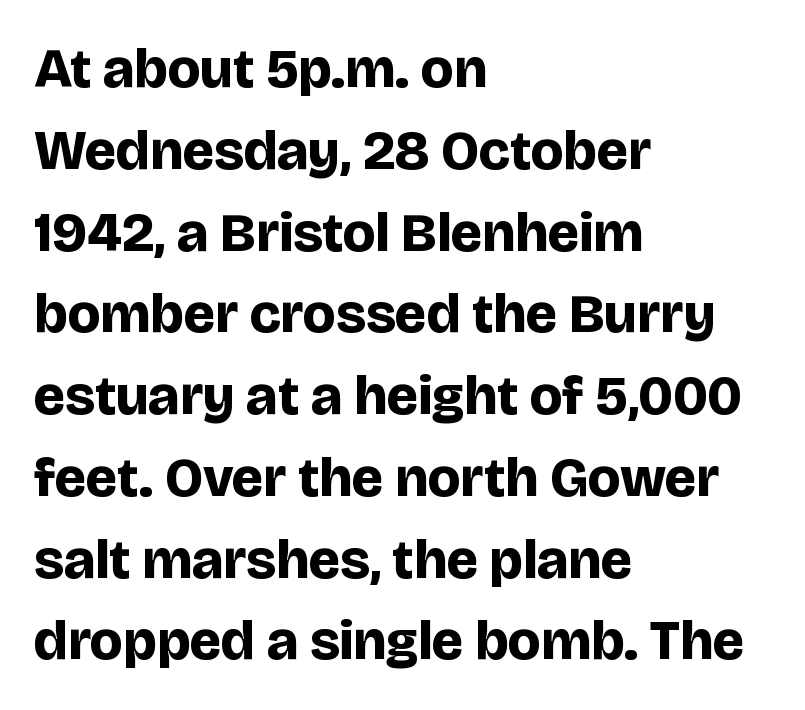
{"serif": "no", "italic": "no", "bold": "yes", "weight": "bold", "width": "normal", "stroke_contrast": "low", "x_height": "large", "monospaced": "no", "underline": "no", "align": "left", "line_spacing": "normal", "line_spacing_ratio": 1.46, "letter_spacing": "normal", "letter_spacing_em": 0.0, "glyph_px": 56}
